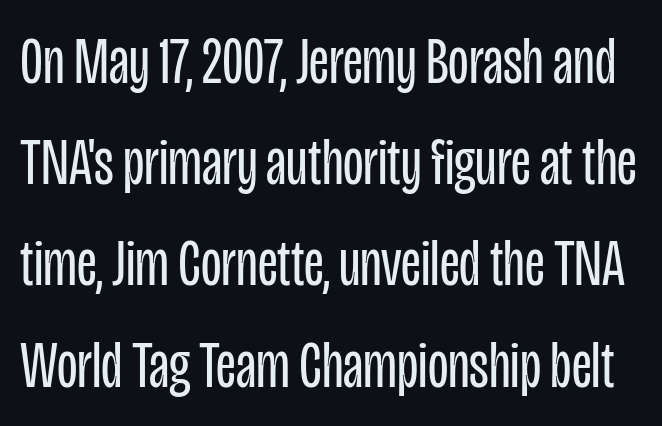
{"serif": "no", "italic": "no", "bold": "no", "weight": "regular", "width": "condensed", "stroke_contrast": "low", "x_height": "large", "monospaced": "no", "underline": "no", "line_spacing": "normal", "line_spacing_ratio": 1.51, "letter_spacing": "normal", "letter_spacing_em": 0.0, "glyph_px": 67}
